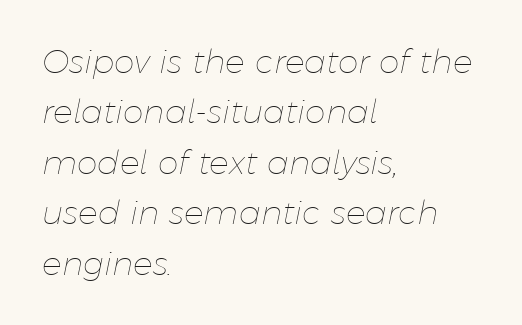
Each letter keeps its own natural width here, so spacing adapts to shape. Reading down the block, your eye returns to a fixed left position each line. The space directly below the letters is spotless. Successive baselines arrive at the customary interval. The cut favours lightness, reaching ordinary text weight at its darkest.
